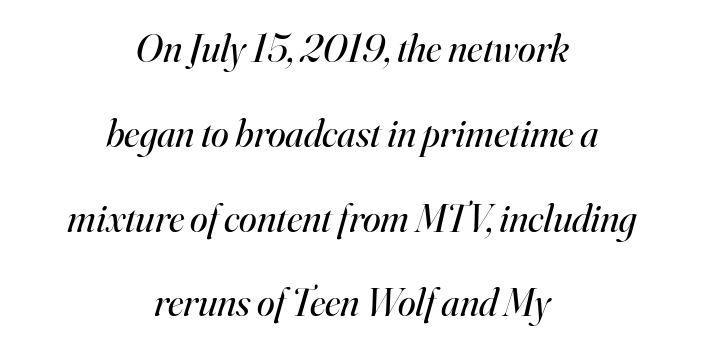
The face used here is rendered with its standard letterfit. Visually the block forms a symmetrical silhouette, jagged on both flanks. This rendering features lettering with no underline. Varying glyph widths throughout — classic text-font behaviour.
